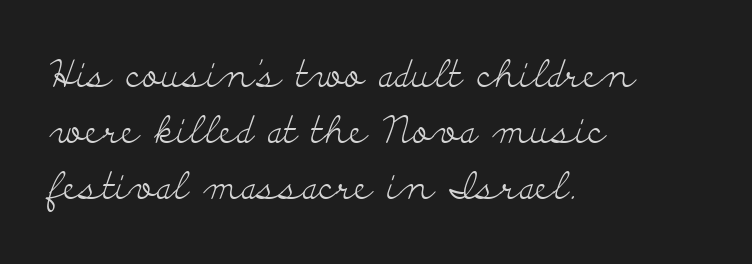
The image shows 37 px light, wide serif type; set left-aligned, normal line spacing (1.52x), normal letter spacing, not underlined; low stroke contrast and a small x-height.
